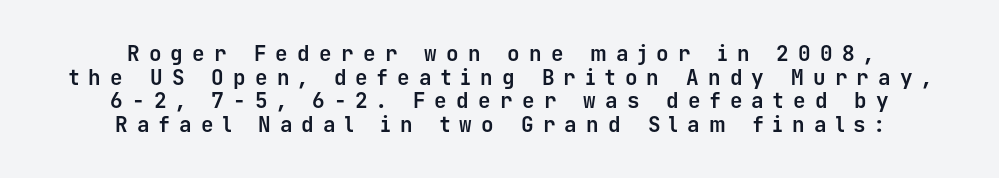
{"italic": "no", "bold": "yes", "underline": "no", "align": "center", "line_spacing": "tight", "line_spacing_ratio": 1.12, "letter_spacing": "wide", "letter_spacing_em": 0.44, "glyph_px": 21}
